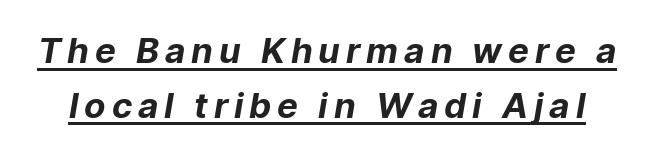
The image shows 35 px bold sans-serif type; set normal line spacing (1.56x), underlined; low stroke contrast and a medium x-height.
